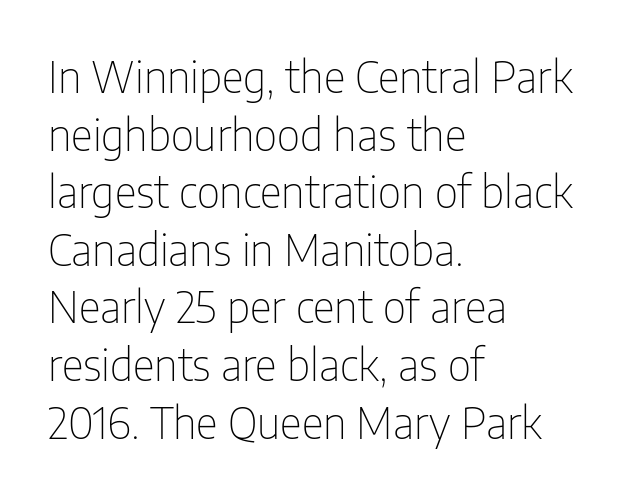
Summary of vertical rhythm: regular, with standard interline spacing. Compared with a centered layout, this one pins lines to the left instead. Decoration check: the copy has no underline. These lines were composed using upright roman letters.
